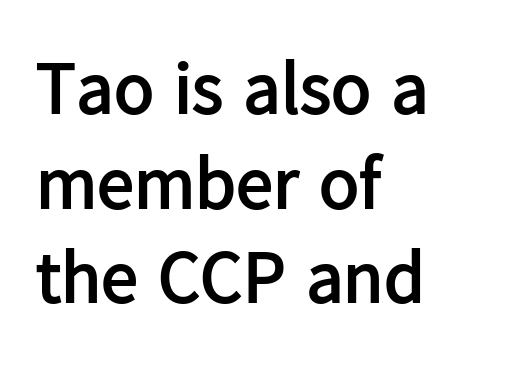
The image shows 74 px semibold sans-serif type, upright; set left-aligned, normal line spacing (1.28x), normal letter spacing, not underlined; low stroke contrast and a medium x-height.
